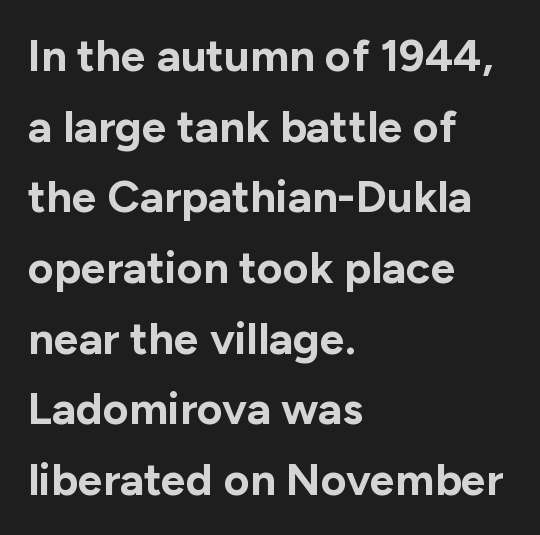
Q: Is the text bold? A: Yes.
Q: Is the text italic (slanted)? A: No, it is upright.
Q: Is the typeface a serif or a sans-serif typeface? A: Sans-serif.
Q: Is the text underlined? A: No.
Q: How is the paragraph aligned? A: Left-aligned.
Q: Is the spacing between letters normal or unusually wide? A: Normal.
Q: Is the spacing between lines tight, normal or loose? A: Normal.
Q: Width (condensed, normal, or wide)? A: Normal.
Q: Stroke contrast? A: Low.
Q: x-height? A: Medium.
Q: Monospaced? A: No.
